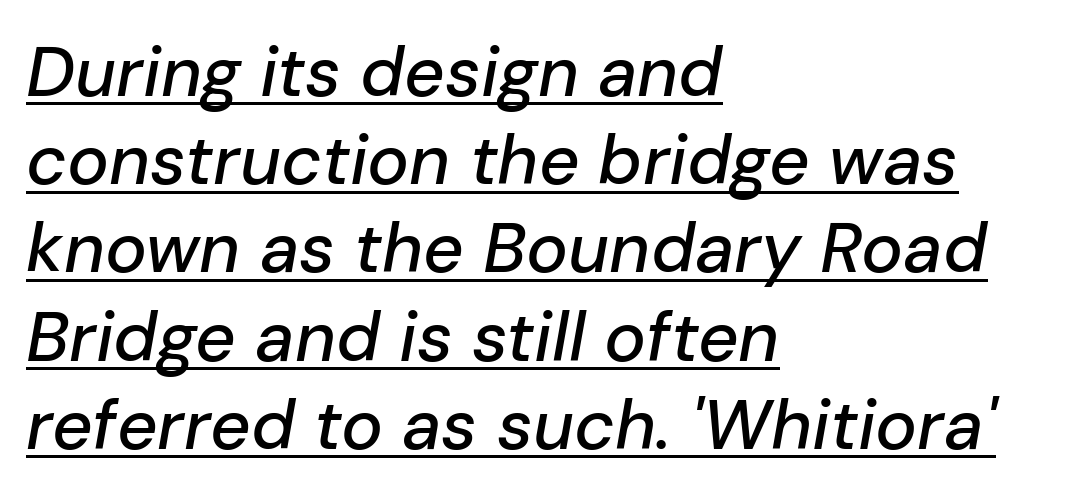
The image shows 70 px text type, italic (leaning right); set left-aligned, normal line spacing (1.26x), normal letter spacing, underlined; low stroke contrast and a medium x-height.
